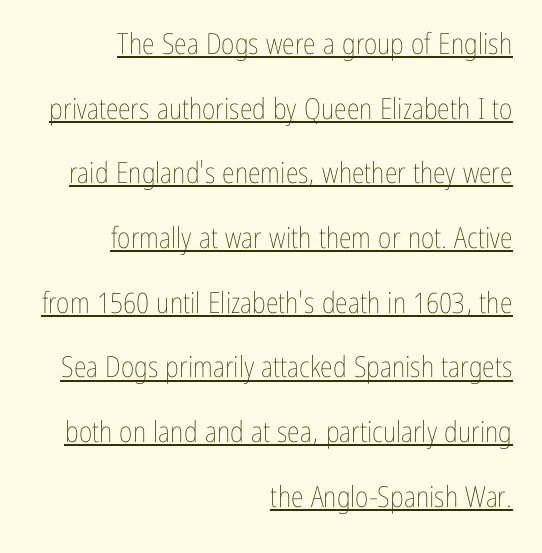
Q: Is the text bold? A: No.
Q: Is the text italic (slanted)? A: No, it is upright.
Q: Is the text underlined? A: Yes.
Q: How is the paragraph aligned? A: Right-aligned.
Q: Is the spacing between letters normal or unusually wide? A: Normal.
Q: Is the spacing between lines tight, normal or loose? A: Loose.
Q: Width (condensed, normal, or wide)? A: Condensed.
Q: Stroke contrast? A: Low.
Q: x-height? A: Medium.
Q: Monospaced? A: No.
